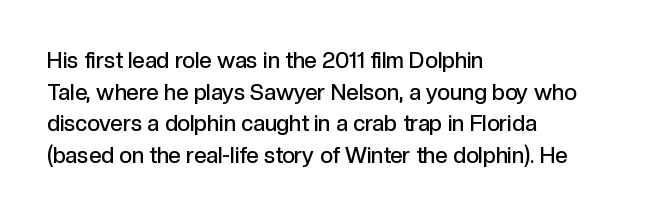
{"italic": "no", "bold": "semi", "underline": "no", "align": "left", "line_spacing": "normal", "line_spacing_ratio": 1.44, "letter_spacing": "normal", "letter_spacing_em": 0.0, "glyph_px": 22}
